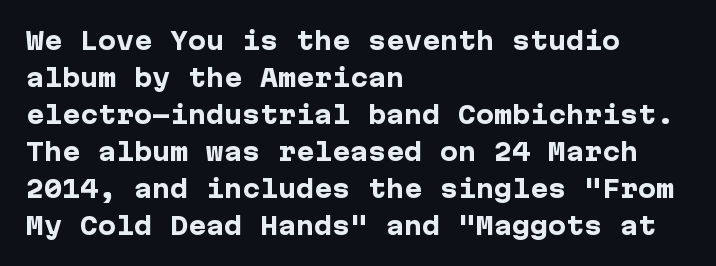
The image shows 24 px bold type, upright; set left-aligned, normal line spacing (1.54x), normal letter spacing, not underlined.
